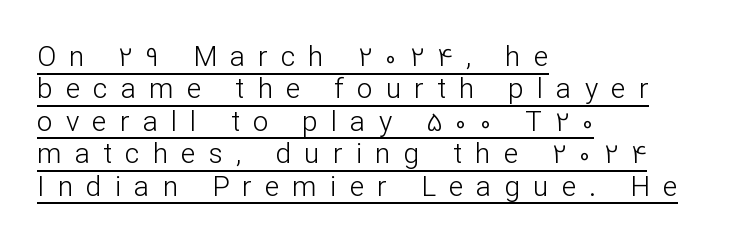
{"serif": "no", "italic": "no", "bold": "no", "weight": "light", "width": "normal", "stroke_contrast": "low", "x_height": "medium", "monospaced": "no", "underline": "yes", "align": "left", "line_spacing_ratio": 1.16, "letter_spacing": "wide", "letter_spacing_em": 0.47, "glyph_px": 28}
